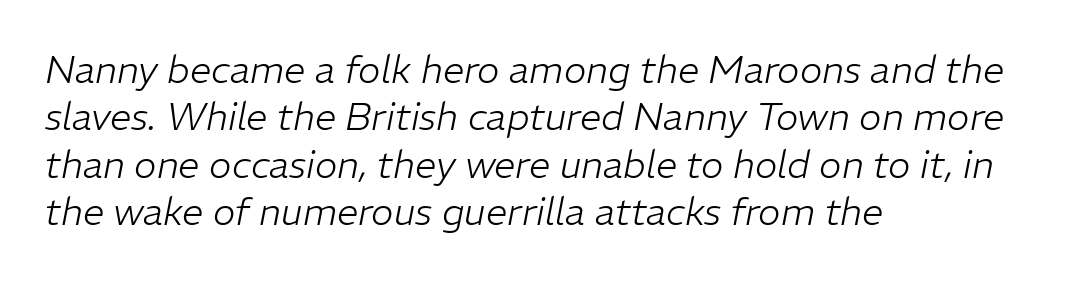
This is oblique type, the kind used for emphasis or titles. Vertically, the passage feels balanced, rows spaced as you'd expect. Leftover space on each line is placed entirely after the last word. Is the stroke heavy? The answer is a plain regular-or-lighter. Tracking here is standard; glyphs follow each other at the usual distance. The rendering uses natural spacing where letterforms have individual widths.
